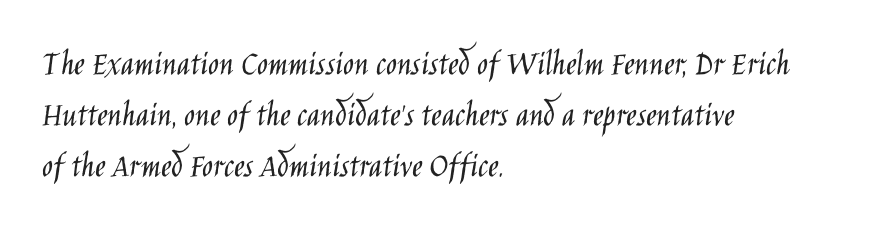
Q: Is the text bold? A: No.
Q: Is the text italic (slanted)? A: Yes.
Q: Is the typeface a serif or a sans-serif typeface? A: Sans-serif.
Q: Is the text underlined? A: No.
Q: How is the paragraph aligned? A: Left-aligned.
Q: Is the spacing between letters normal or unusually wide? A: Normal.
Q: Is the spacing between lines tight, normal or loose? A: Normal.
Q: Width (condensed, normal, or wide)? A: Condensed.
Q: Stroke contrast? A: Low.
Q: x-height? A: Large.
Q: Monospaced? A: No.
